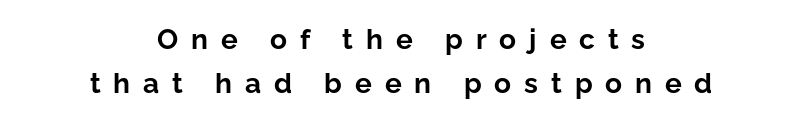
Q: Is the text bold? A: Yes.
Q: Is the text italic (slanted)? A: No, it is upright.
Q: Is the typeface a serif or a sans-serif typeface? A: Sans-serif.
Q: Is the text underlined? A: No.
Q: How is the paragraph aligned? A: Centered.
Q: Is the spacing between letters normal or unusually wide? A: Unusually wide.
Q: Is the spacing between lines tight, normal or loose? A: Normal.
Q: Width (condensed, normal, or wide)? A: Normal.
Q: Stroke contrast? A: Low.
Q: x-height? A: Medium.
Q: Monospaced? A: No.
